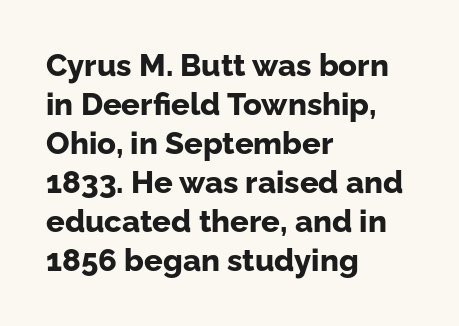
{"serif": "no", "italic": "no", "bold": "yes", "weight": "bold", "width": "normal", "stroke_contrast": "low", "x_height": "medium", "monospaced": "no", "underline": "no", "align": "left", "line_spacing": "normal", "line_spacing_ratio": 1.26, "letter_spacing": "normal", "letter_spacing_em": 0.0, "glyph_px": 31}
